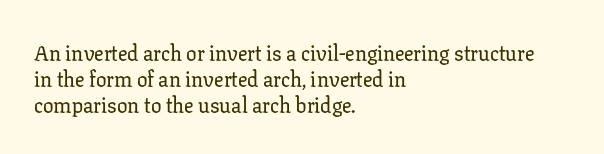
{"italic": "no", "underline": "no", "align": "left", "line_spacing_ratio": 1.23, "letter_spacing": "normal", "letter_spacing_em": 0.0, "glyph_px": 21}
